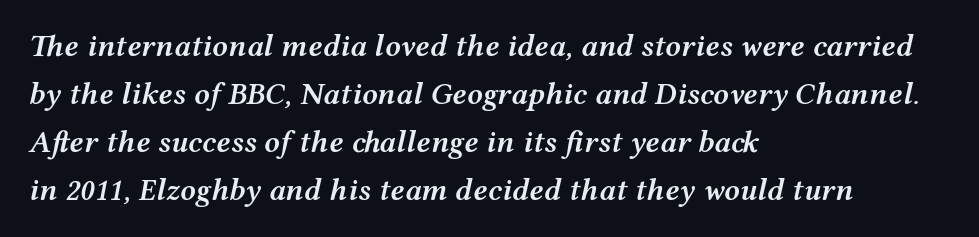
{"italic": "yes", "lean": "right", "slant_degrees": 12, "bold": "semi", "weight": "semibold", "width": "wide", "stroke_contrast": "medium", "x_height": "medium", "monospaced": "no", "underline": "no", "align": "left", "line_spacing": "normal", "line_spacing_ratio": 1.55, "letter_spacing": "normal", "letter_spacing_em": 0.0, "glyph_px": 31}
